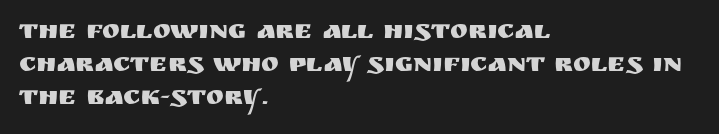
No extra tracking has been applied to these lines. Check the space under the baseline: it is left empty. The font's upright variant was chosen for this text. Casual observation: everything's shoved over to the left.
